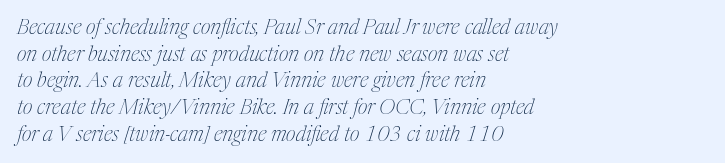
Weight class: somewhere from thin through regular. The string is rendered with underlining switched off. Italic? Definitely — the glyphs are oblique. Each new line begins a customary step beneath the previous one.
